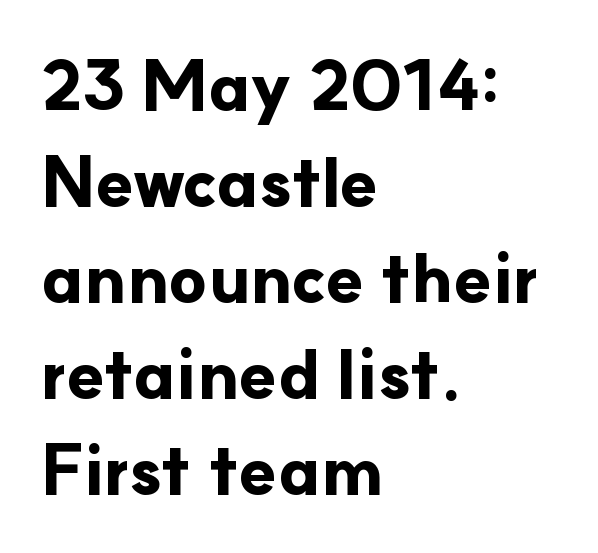
Q: Is the text bold? A: Yes.
Q: Is the text italic (slanted)? A: No, it is upright.
Q: Is the typeface a serif or a sans-serif typeface? A: Sans-serif.
Q: Is the text underlined? A: No.
Q: How is the paragraph aligned? A: Left-aligned.
Q: Is the spacing between letters normal or unusually wide? A: Normal.
Q: Is the spacing between lines tight, normal or loose? A: Normal.
Q: Width (condensed, normal, or wide)? A: Normal.
Q: Stroke contrast? A: Low.
Q: x-height? A: Small.
Q: Monospaced? A: No.
